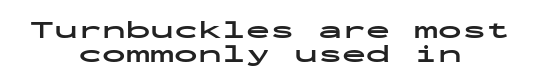
The image shows 24 px bold type, upright; set centered, tight line spacing (0.98x), normal letter spacing, not underlined.
